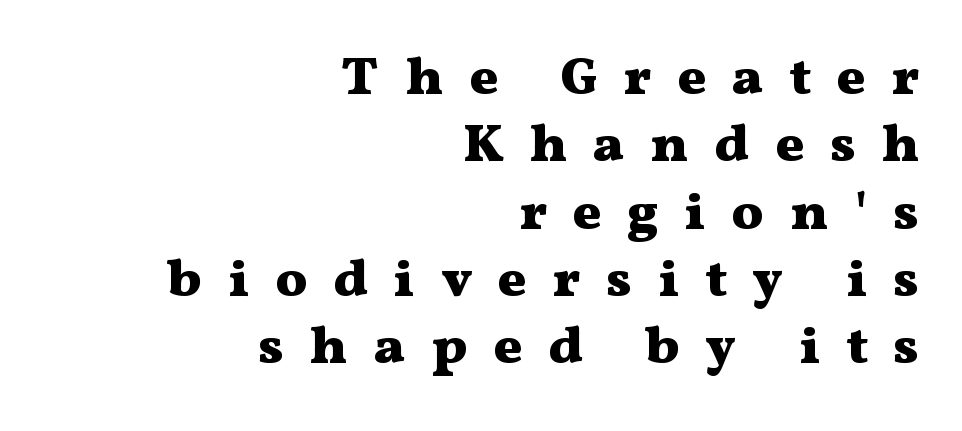
{"serif": "yes", "italic": "no", "bold": "yes", "weight": "heavy", "width": "wide", "stroke_contrast": "medium", "x_height": "medium", "monospaced": "no", "underline": "no", "align": "right", "line_spacing": "normal", "line_spacing_ratio": 1.27, "letter_spacing": "wide", "letter_spacing_em": 0.49, "glyph_px": 53}
